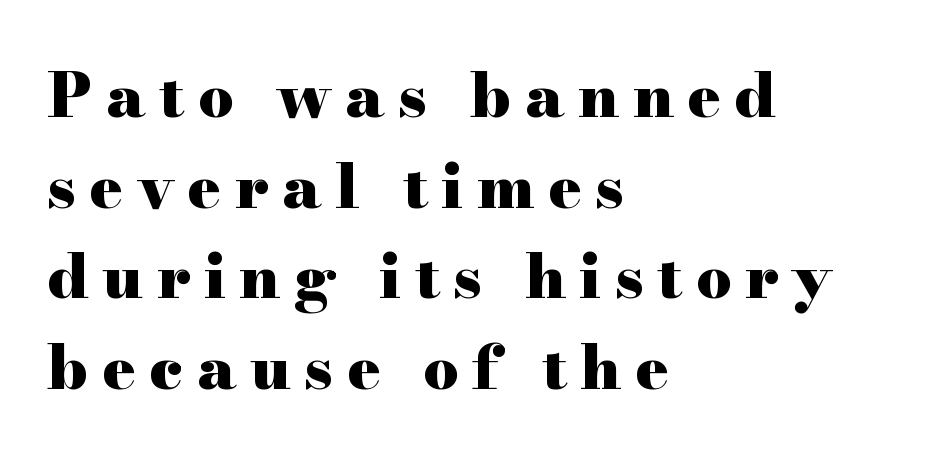
The image shows 62 px heavy, wide serif type, upright; set left-aligned, normal line spacing (1.46x), unusually wide letter spacing (+0.22 em), not underlined; high stroke contrast and a small x-height.
